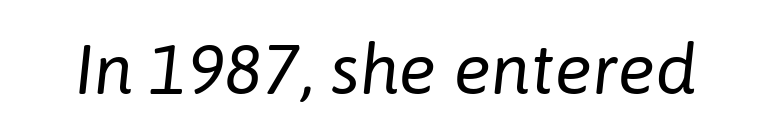
Q: Is the text bold? A: No.
Q: Is the text italic (slanted)? A: Yes, it leans right by about 6 degrees.
Q: Is the text underlined? A: No.
Q: Is the spacing between letters normal or unusually wide? A: Normal.
Q: Width (condensed, normal, or wide)? A: Normal.
Q: Stroke contrast? A: Low.
Q: x-height? A: Medium.
Q: Monospaced? A: No.
